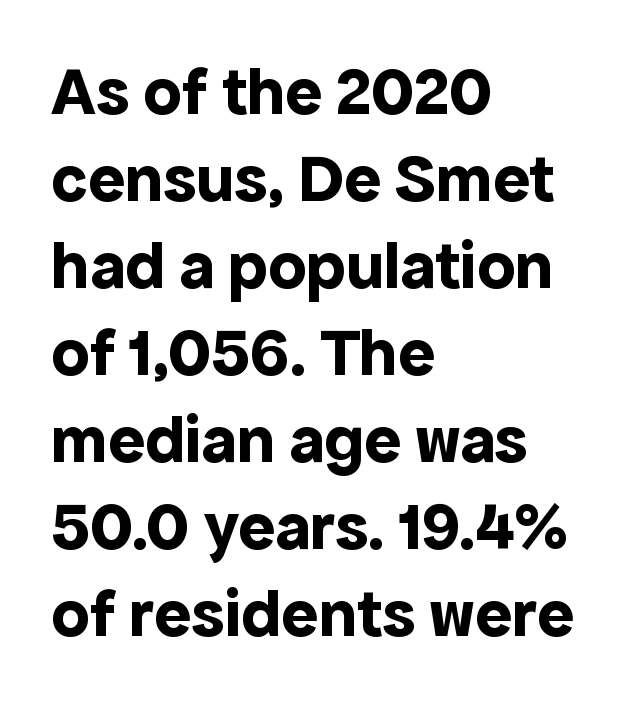
The image shows 69 px bold sans-serif type, upright; set left-aligned, normal line spacing (1.26x), normal letter spacing, not underlined; a medium x-height.
